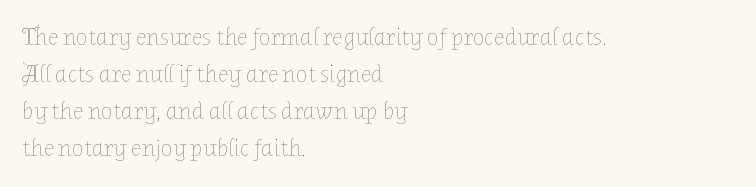
Vertical strokes here are truly vertical. Every row of glyphs begins at an identical x-position on the left. Between one letter and the next there's only the usual sliver of space. Only glyphs here, with clear space below each row.
